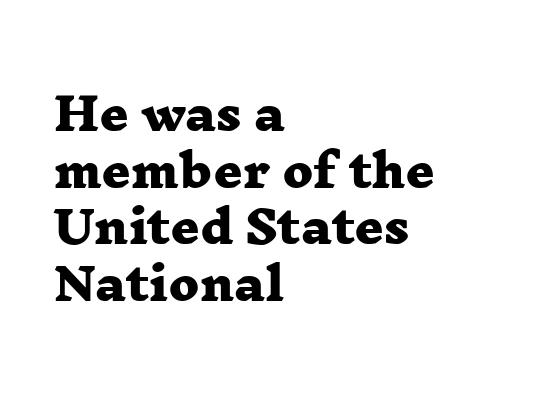
{"serif": "yes", "bold": "yes", "weight": "heavy", "width": "wide", "stroke_contrast": "low", "x_height": "medium", "monospaced": "no", "underline": "no", "align": "left", "line_spacing": "normal", "line_spacing_ratio": 1.26, "letter_spacing": "normal", "letter_spacing_em": 0.0, "glyph_px": 45}
